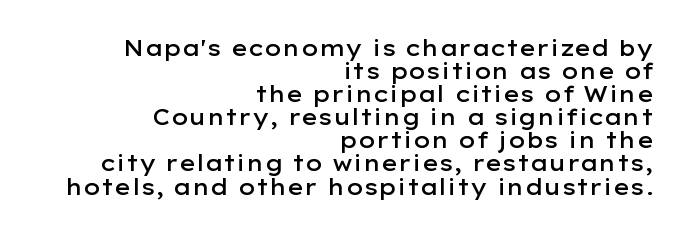
The image shows 22 px text type, upright; set right-aligned, tight line spacing (1.05x), normal letter spacing, not underlined.
